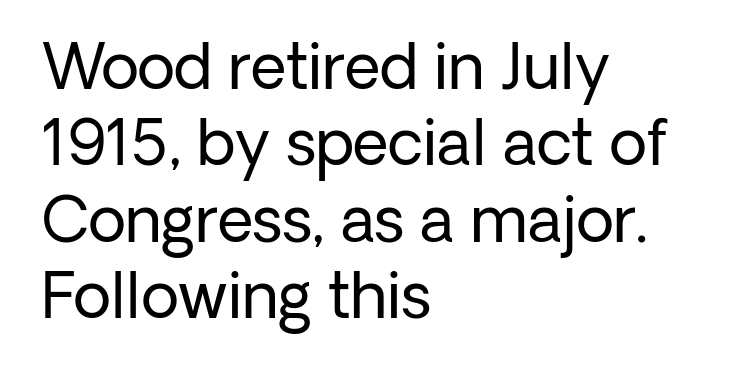
Q: Is the text bold? A: No.
Q: Is the text italic (slanted)? A: No, it is upright.
Q: Is the typeface a serif or a sans-serif typeface? A: Sans-serif.
Q: Is the text underlined? A: No.
Q: How is the paragraph aligned? A: Left-aligned.
Q: Is the spacing between letters normal or unusually wide? A: Normal.
Q: Width (condensed, normal, or wide)? A: Normal.
Q: Stroke contrast? A: Low.
Q: x-height? A: Medium.
Q: Monospaced? A: No.
